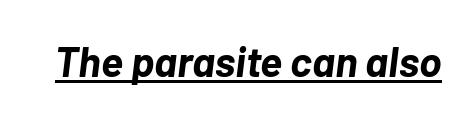
Each line of the rendering has a horizontal stroke beneath the glyphs. Italic? Definitely — the glyphs are oblique. Letter spacing: default. Looks like regular typesetting: each glyph gets only the width it needs. These words are printed bold, with thick strokes throughout.
